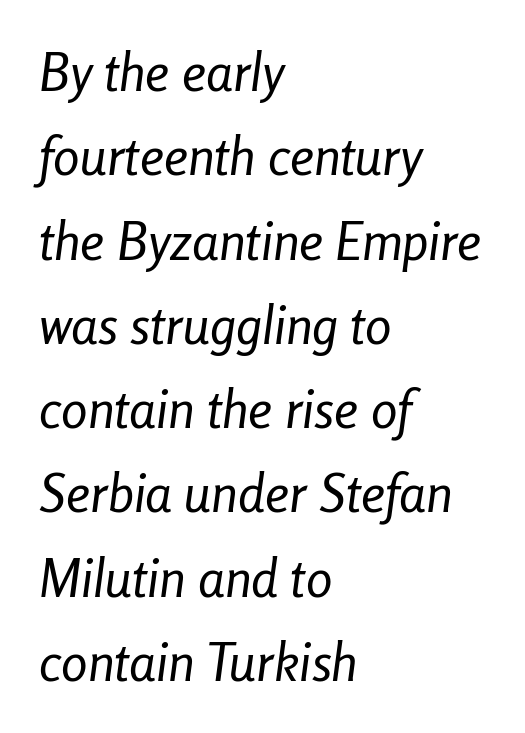
Stroke mass is kept to a normal reading level or below. This block has exactly the height ordinary leading produces. Think of a printed novel: that variable character pitch is what you see here. No extra tracking has been applied to these lines.
